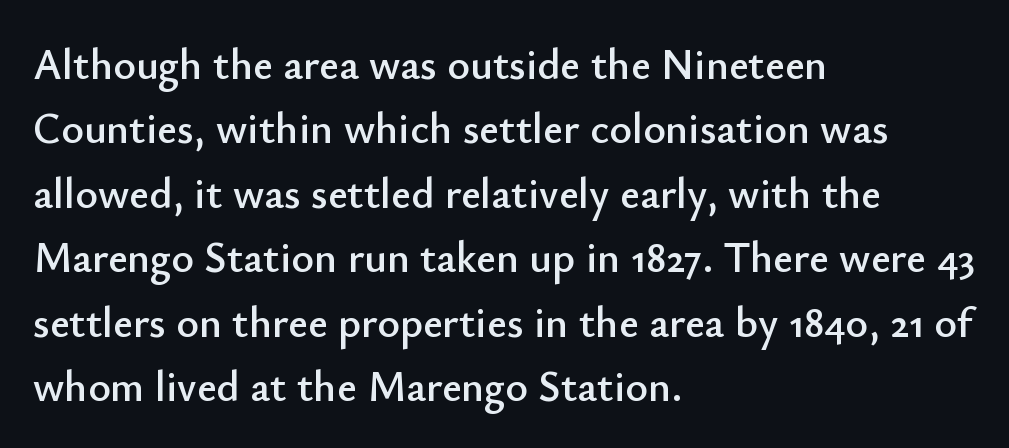
The typesetter chose a ragged-right arrangement here. Unlike italic type, these characters show no tilt at all. Vertical spacing — default. Note the varied advance widths — an 'i' is clearly narrower than an 'm'.
